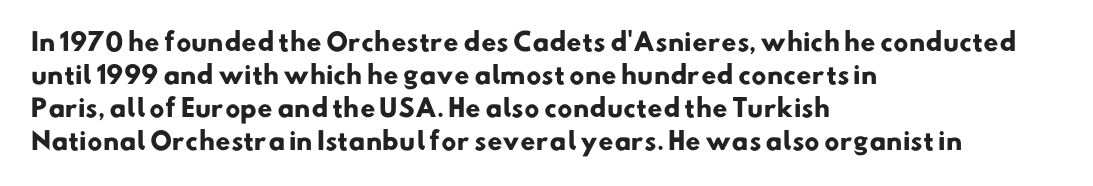
Q: Is the text bold? A: Yes.
Q: Is the text underlined? A: No.
Q: How is the paragraph aligned? A: Left-aligned.
Q: Is the spacing between letters normal or unusually wide? A: Normal.
Q: Is the spacing between lines tight, normal or loose? A: Normal.
